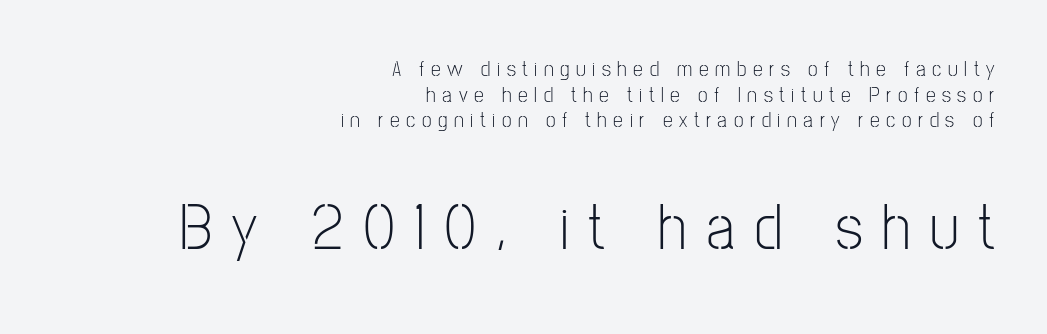
Heft: none added — not bold. The letters in the lower block stand taller than those in the block above. If you drew a ruler down the right edge, every line would touch it. The letters advance in unequal steps, a hallmark of proportional type.
